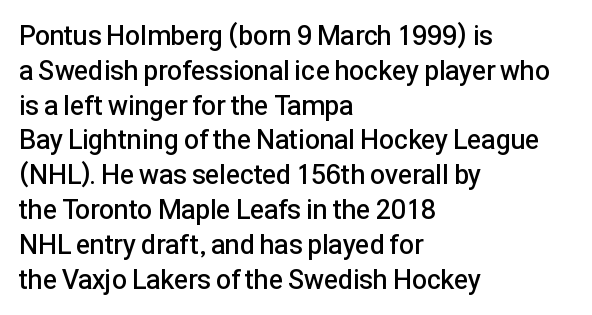
A bare baseline throughout the passage. A typesetter would mark this as roman, not italic. Leading: standard. Here the glyphs are tracked normally, forming tight word shapes.
